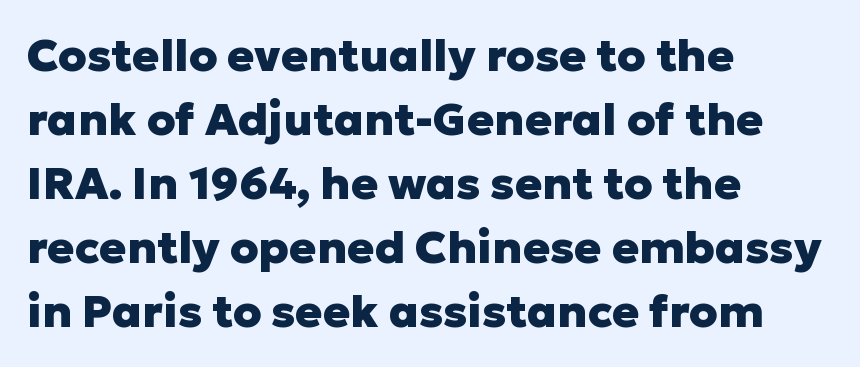
{"serif": "no", "italic": "no", "bold": "yes", "weight": "heavy", "width": "normal", "stroke_contrast": "low", "x_height": "medium", "monospaced": "no", "underline": "no", "align": "left", "line_spacing": "normal", "line_spacing_ratio": 1.42, "letter_spacing": "normal", "letter_spacing_em": 0.0, "glyph_px": 45}
